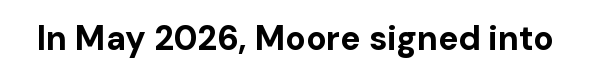
The image shows 34 px bold sans-serif type, upright; set normal letter spacing, not underlined; low stroke contrast and a medium x-height.
